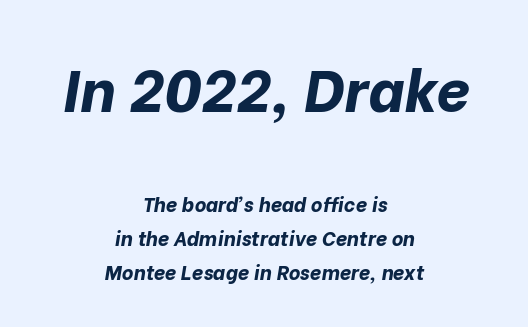
The image shows 59 px bold type, italic (leaning right); set centered, normal line spacing (1.69x), normal letter spacing, not underlined; the first (top) block is 2.95x larger; low stroke contrast and a medium x-height.
